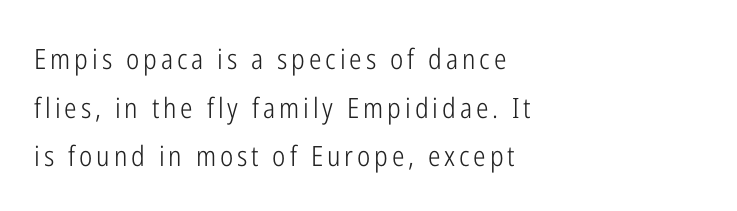
In terms of letterform style, serifs are entirely absent. Unbolded letterforms with no extra heft. Posture: straight, roman, zero tilt. Spacing verdict: proportional, widths tailored to each character. Just letters on the line, the space beneath them empty. Which margin do the lines hug? The left one — the right edge is uneven.
